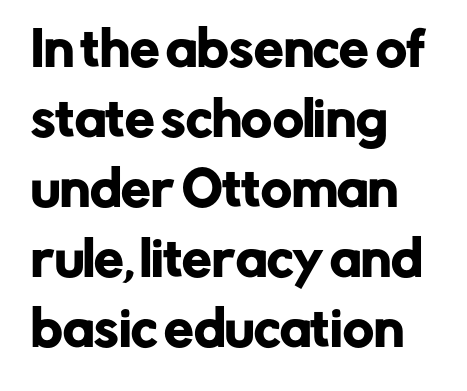
Q: Is the text italic (slanted)? A: No, it is upright.
Q: Is the typeface a serif or a sans-serif typeface? A: Sans-serif.
Q: Is the text underlined? A: No.
Q: How is the paragraph aligned? A: Left-aligned.
Q: Is the spacing between letters normal or unusually wide? A: Normal.
Q: Is the spacing between lines tight, normal or loose? A: Normal.
Q: Width (condensed, normal, or wide)? A: Normal.
Q: Stroke contrast? A: Low.
Q: x-height? A: Medium.
Q: Monospaced? A: No.
